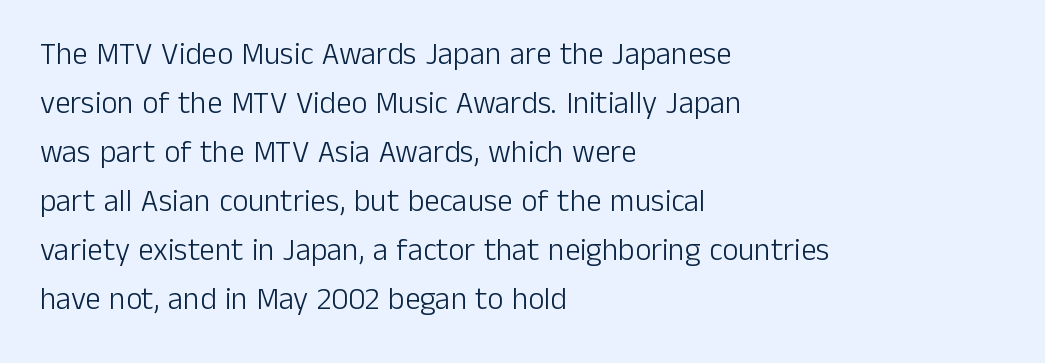
The text block is weighted toward the left margin, trailing off unevenly rightward. Baseline-to-baseline distance is the conventional proportion of letter height. In terms of posture, this sample is upright. Do the characters align in a grid? No, the font is proportional.
